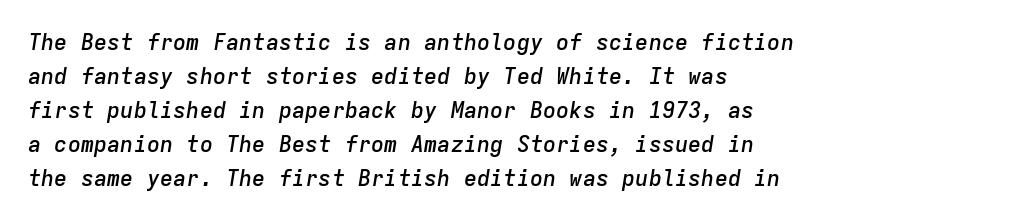
The image shows 22 px text type, italic (leaning right); set left-aligned, normal line spacing (1.54x), normal letter spacing, not underlined.
